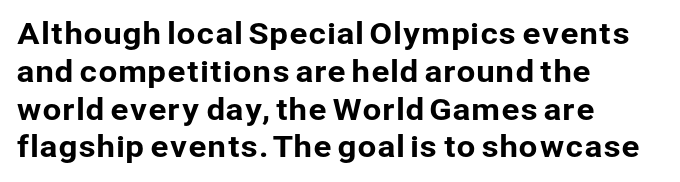
Q: Is the text italic (slanted)? A: No, it is upright.
Q: Is the typeface a serif or a sans-serif typeface? A: Sans-serif.
Q: Is the text underlined? A: No.
Q: How is the paragraph aligned? A: Left-aligned.
Q: Is the spacing between letters normal or unusually wide? A: Normal.
Q: Is the spacing between lines tight, normal or loose? A: Normal.
Q: Width (condensed, normal, or wide)? A: Normal.
Q: Stroke contrast? A: Low.
Q: x-height? A: Medium.
Q: Monospaced? A: No.
